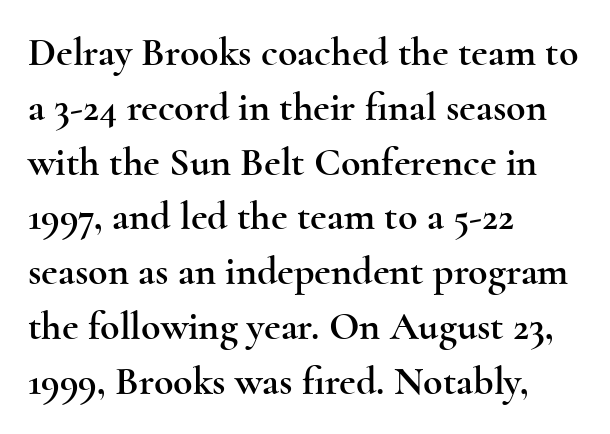
Does the lettering tilt? It doesn't — this is upright. Are there feet on the stems? There are — it's a serif. Characters follow at the spacing the type designer built in. The rendering uses natural spacing where letterforms have individual widths.
